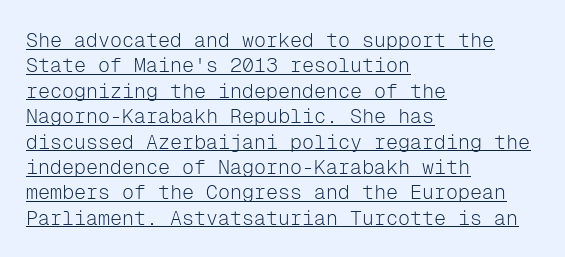
Q: Is the text bold? A: No.
Q: Is the text italic (slanted)? A: No, it is upright.
Q: Is the text underlined? A: Yes.
Q: How is the paragraph aligned? A: Left-aligned.
Q: Is the spacing between letters normal or unusually wide? A: Normal.
Q: Is the spacing between lines tight, normal or loose? A: Normal.
